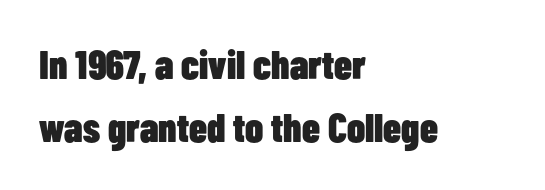
Descenders are the only things crossing below the line. Check where the strokes stop: nothing finishes them off — pure sans. Do the characters align in a grid? No, the font is proportional. Letter spacing: default.
